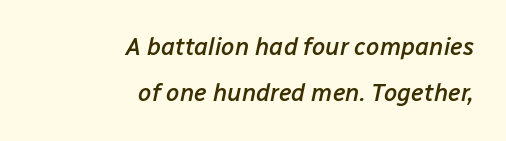
The letterforms sit shoulder to shoulder at normal distance. It's the slanting kind of type. Clear beneath every line of the passage. Typesetter's note: demi weight, one step under bold. Compared with typical paragraphs, the rows here are farther apart.
